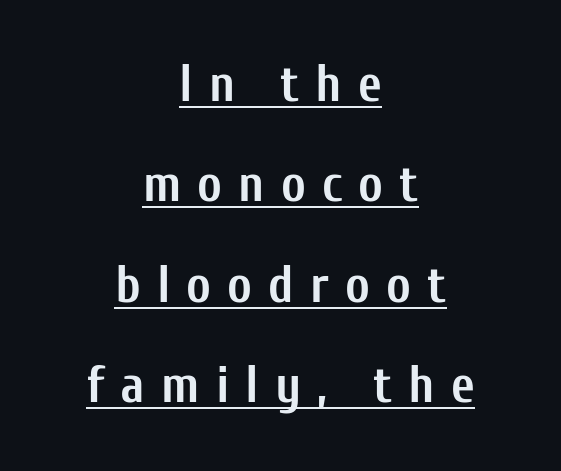
The image shows 52 px semibold, condensed sans-serif type, upright; set centered, loose line spacing (1.93x), unusually wide letter spacing (+0.31 em), underlined; low stroke contrast and a medium x-height.
